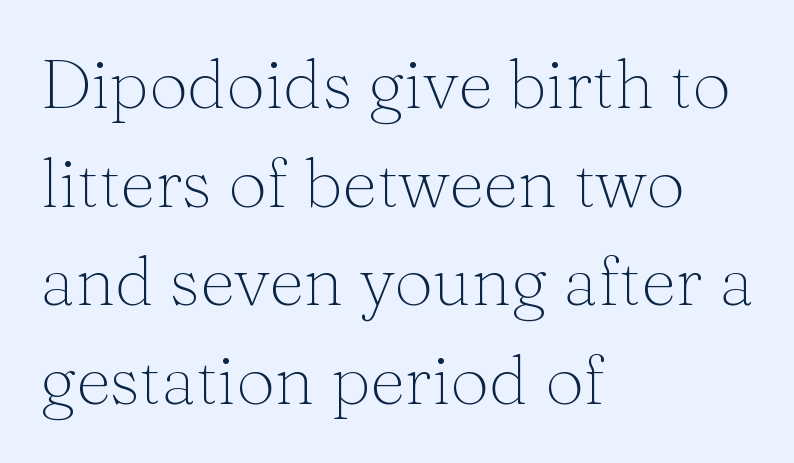
The image shows 69 px thin serif type, upright; set left-aligned, normal line spacing (1.43x), normal letter spacing, not underlined; medium stroke contrast and a medium x-height.
